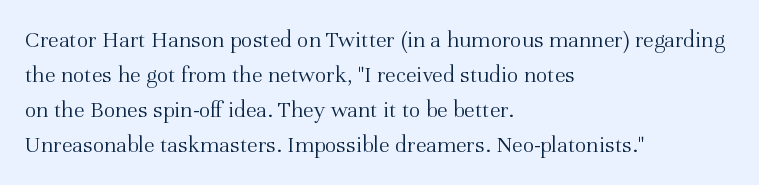
The image shows 24 px text type, upright; set left-aligned, normal line spacing (1.46x), normal letter spacing, not underlined.
